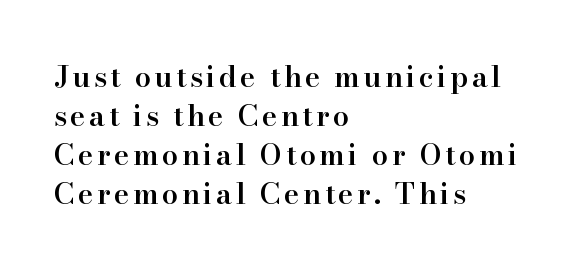
Q: Is the text bold? A: Semi-bold.
Q: Is the text italic (slanted)? A: No, it is upright.
Q: Is the typeface a serif or a sans-serif typeface? A: Serif.
Q: Is the text underlined? A: No.
Q: How is the paragraph aligned? A: Left-aligned.
Q: Is the spacing between lines tight, normal or loose? A: Normal.
Q: Width (condensed, normal, or wide)? A: Normal.
Q: Stroke contrast? A: High.
Q: x-height? A: Small.
Q: Monospaced? A: No.
